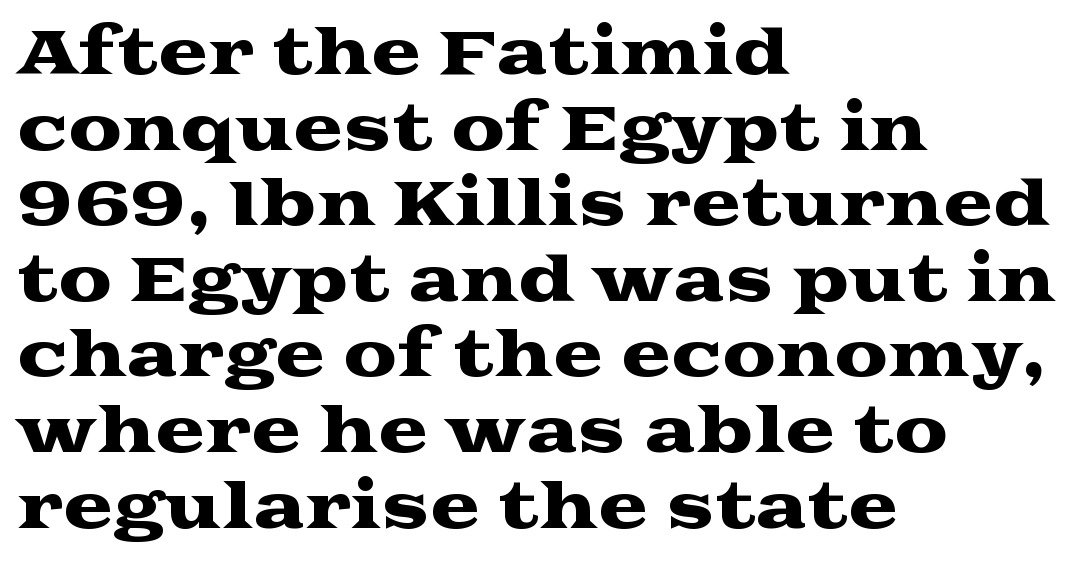
{"serif": "yes", "italic": "no", "width": "wide", "stroke_contrast": "medium", "x_height": "medium", "monospaced": "no", "underline": "no", "align": "left", "line_spacing": "normal", "line_spacing_ratio": 1.26, "letter_spacing": "normal", "letter_spacing_em": 0.0, "glyph_px": 60}
